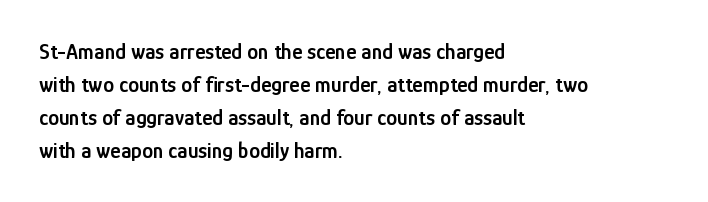
The image shows 22 px text type, upright; set left-aligned, normal line spacing (1.5x), normal letter spacing, not underlined.
